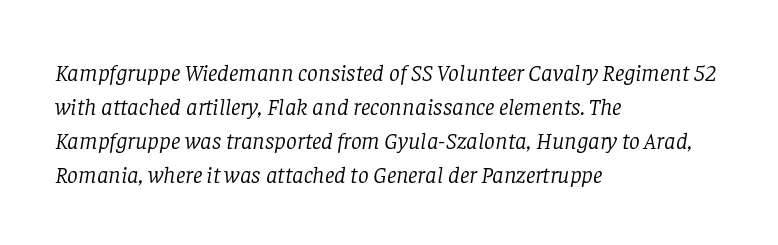
This rendering uses left alignment, leaving the right contour irregular. Descenders are the only things crossing below the line. Vertical spacing — default. The specimen reads as italic at a glance. The tracking reads as untouched default to a designer's eye. Weight: not bold — regular or lighter.
